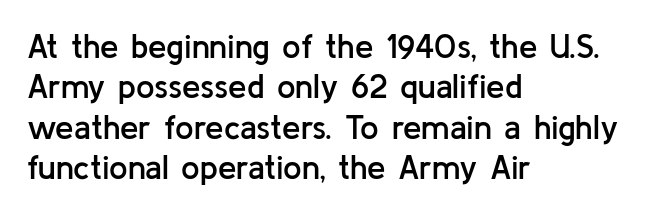
The image shows 33 px semibold sans-serif type, upright; set left-aligned, line spacing 1.22x, normal letter spacing, not underlined; low stroke contrast and a medium x-height.
